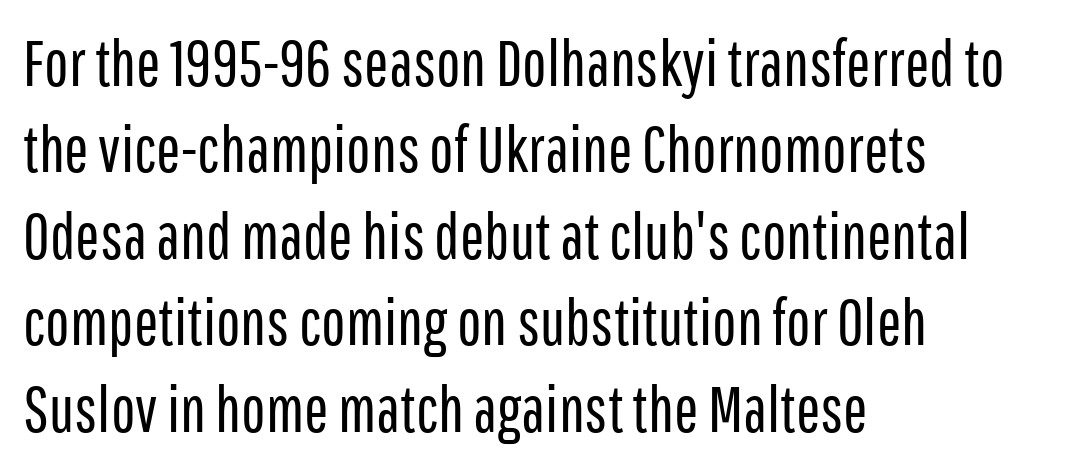
How are the letters spaced? Ordinarily, with no added tracking. In CSS terms this would be text-align: left. The typography opts for an upright posture over an oblique one. Vertical stems look standard width or narrower in stroke. The gap between lines stays unmarked. The face used here is a sans, in the tradition of grotesques and geometrics.
